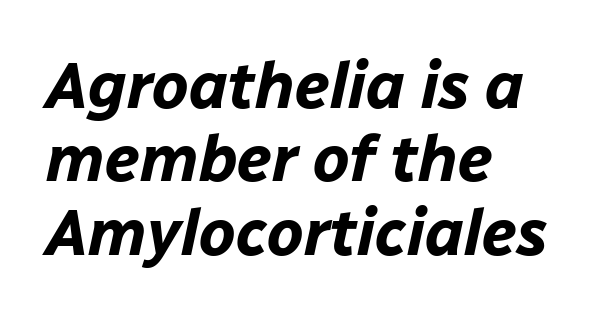
Q: Is the text bold? A: Yes.
Q: Is the text italic (slanted)? A: Yes, it leans right by about 12 degrees.
Q: Is the text underlined? A: No.
Q: How is the paragraph aligned? A: Left-aligned.
Q: Is the spacing between letters normal or unusually wide? A: Normal.
Q: Is the spacing between lines tight, normal or loose? A: Tight.
Q: Width (condensed, normal, or wide)? A: Normal.
Q: Stroke contrast? A: Low.
Q: x-height? A: Medium.
Q: Monospaced? A: No.
